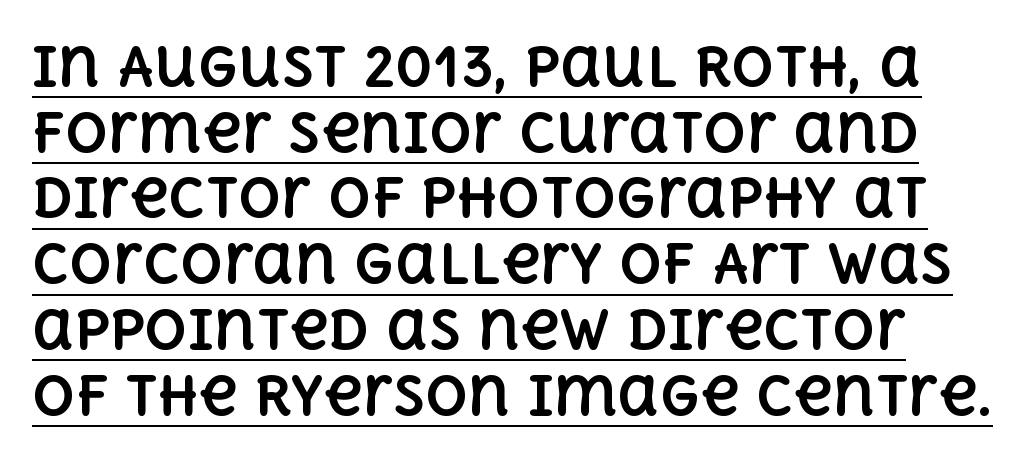
{"italic": "no", "bold": "yes", "weight": "bold", "width": "normal", "x_height": "large", "monospaced": "no", "underline": "yes", "line_spacing_ratio": 1.24, "letter_spacing": "normal", "letter_spacing_em": 0.0, "glyph_px": 53}
